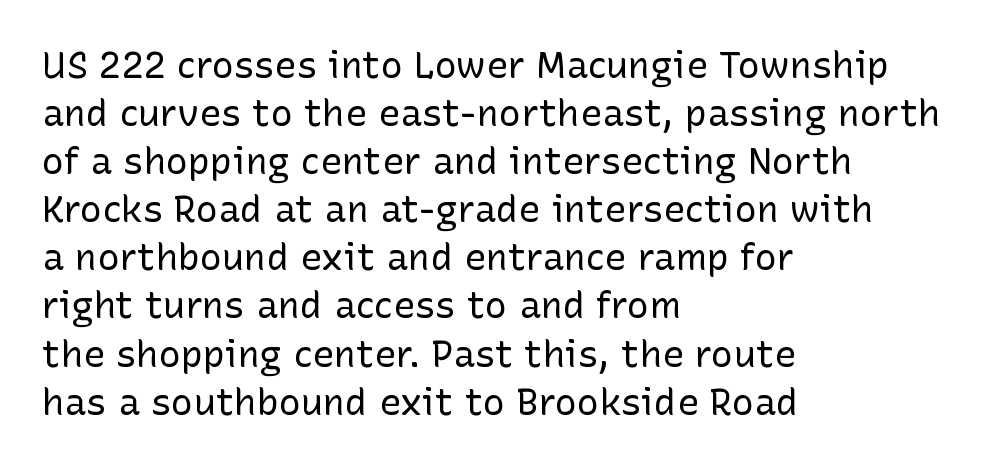
Italic: no, the glyphs are upright roman. The passage is arranged the way most books set body copy — flush left. The characters are drawn with everyday or finer stroke widths. Any mark beneath the type? The region is blank. There is no visible air inserted between adjacent glyphs. The face used here is proportionally spaced, like ordinary book or web type.
